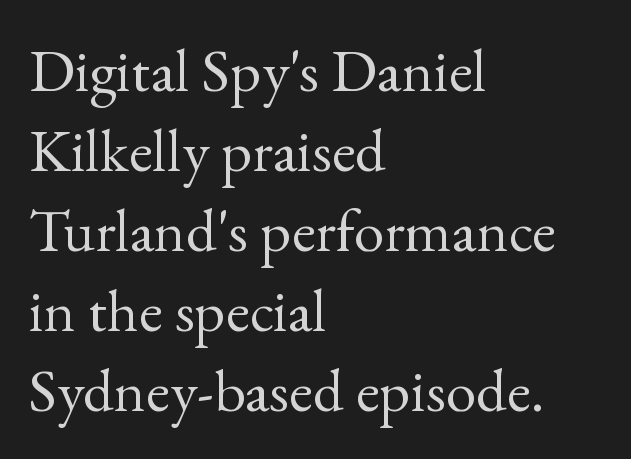
{"serif": "yes", "italic": "no", "bold": "no", "weight": "regular", "width": "normal", "x_height": "small", "monospaced": "no", "underline": "no", "align": "left", "line_spacing": "normal", "line_spacing_ratio": 1.31, "letter_spacing": "normal", "letter_spacing_em": 0.0, "glyph_px": 61}
